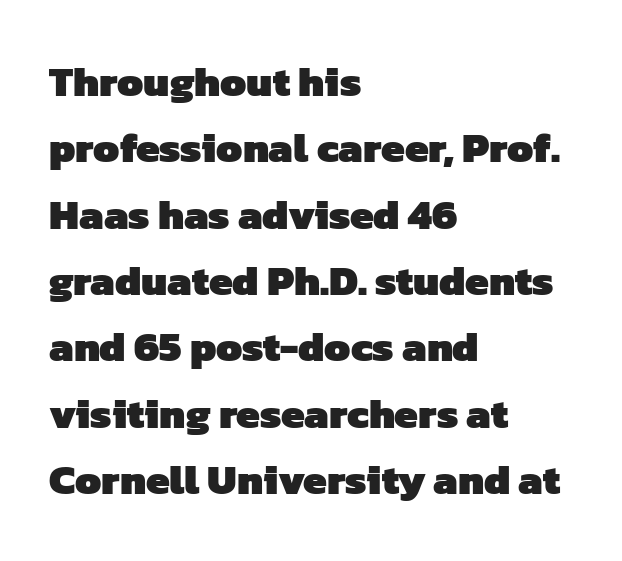
Which margin do the lines hug? The left one — the right edge is uneven. Each new line begins a customary step beneath the previous one. Serif or sans? Sans — the stroke terminals are bare. Words float on clear page, feet unadorned. Emphasis by weight is at full strength: bold. Character widths vary here, with narrow letters taking less room than wide ones.
